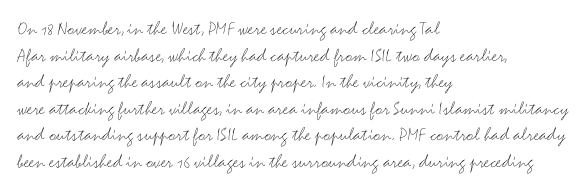
The image shows 20 px text type; set left-aligned, normal line spacing (1.33x), normal letter spacing, not underlined.
